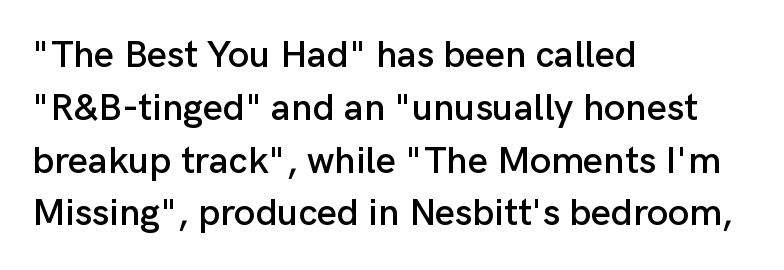
{"serif": "no", "italic": "no", "width": "normal", "stroke_contrast": "low", "x_height": "medium", "monospaced": "no", "underline": "no", "align": "left", "line_spacing": "normal", "line_spacing_ratio": 1.39, "letter_spacing": "normal", "letter_spacing_em": 0.0, "glyph_px": 38}
